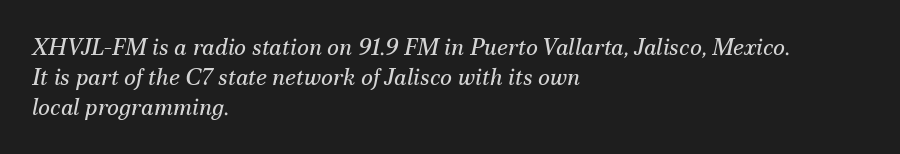
The typesetting does not lean heavy: it is not bold. The string is rendered with underlining switched off. Leading matches the norm, producing a regular column. One-word summary of the alignment: left. Tracking here is standard; glyphs follow each other at the usual distance.
